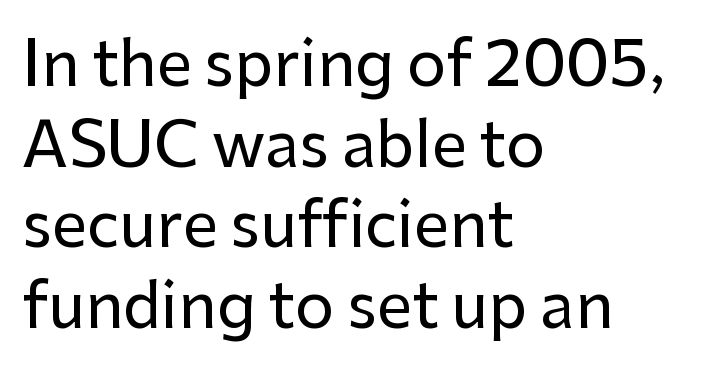
{"serif": "no", "italic": "no", "width": "normal", "stroke_contrast": "low", "x_height": "medium", "monospaced": "no", "underline": "no", "align": "left", "line_spacing": "normal", "line_spacing_ratio": 1.3, "letter_spacing": "normal", "letter_spacing_em": 0.0, "glyph_px": 62}
